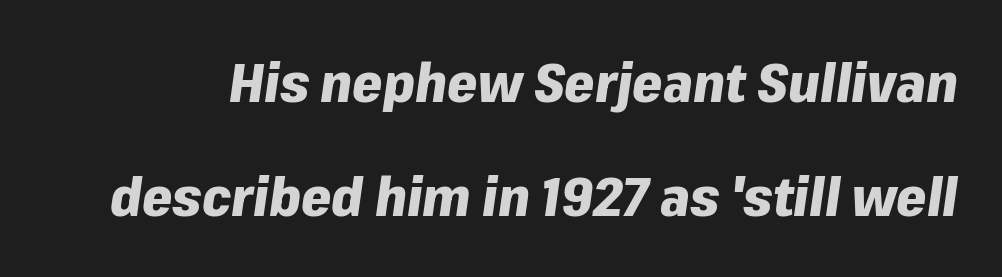
{"italic": "yes", "lean": "right", "slant_degrees": 8, "bold": "yes", "weight": "heavy", "width": "normal", "stroke_contrast": "low", "x_height": "medium", "monospaced": "no", "underline": "no", "line_spacing": "loose", "line_spacing_ratio": 2.12, "letter_spacing": "normal", "letter_spacing_em": 0.0, "glyph_px": 54}
